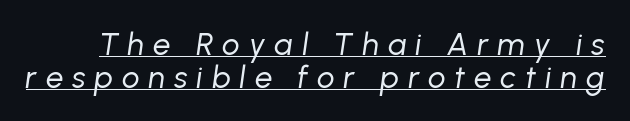
Q: Is the text bold? A: No.
Q: Is the text italic (slanted)? A: Yes, it leans right by about 8 degrees.
Q: Is the text underlined? A: Yes.
Q: Is the spacing between letters normal or unusually wide? A: Unusually wide.
Q: Is the spacing between lines tight, normal or loose? A: Tight.
Q: Width (condensed, normal, or wide)? A: Normal.
Q: Stroke contrast? A: Low.
Q: x-height? A: Medium.
Q: Monospaced? A: No.
